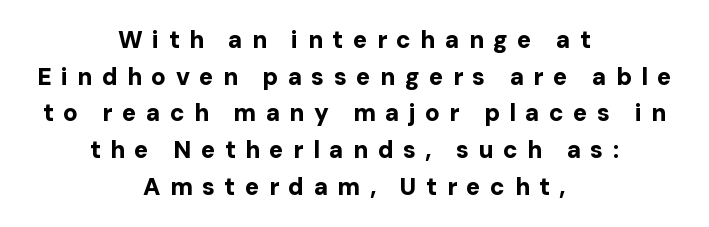
Q: Is the text bold? A: Yes.
Q: Is the text italic (slanted)? A: No, it is upright.
Q: Is the text underlined? A: No.
Q: How is the paragraph aligned? A: Centered.
Q: Is the spacing between letters normal or unusually wide? A: Unusually wide.
Q: Is the spacing between lines tight, normal or loose? A: Normal.
